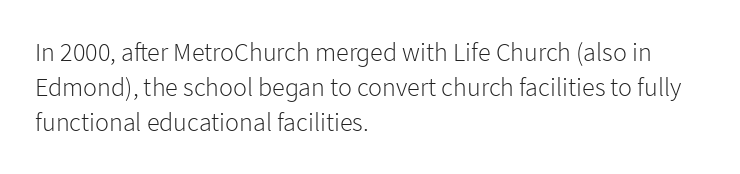
{"italic": "no", "bold": "no", "underline": "no", "align": "left", "line_spacing": "normal", "line_spacing_ratio": 1.34, "letter_spacing": "normal", "letter_spacing_em": 0.0, "glyph_px": 26}
